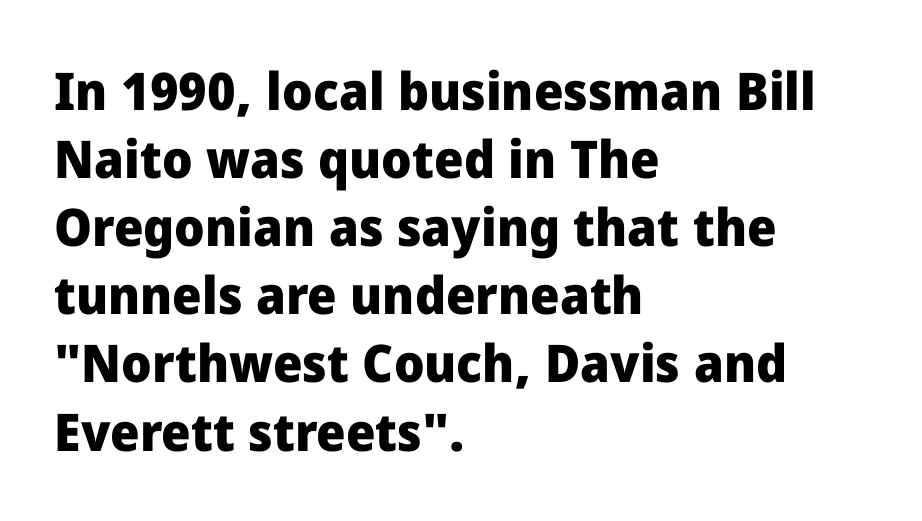
A full-strength bold gives these letters their thick strokes. The letterforms sit shoulder to shoulder at normal distance. You could not count columns in this text — the font is proportionally spaced. These lines are composed in type without serifs. The setting favours the left margin, as ordinary paragraphs usually do.
